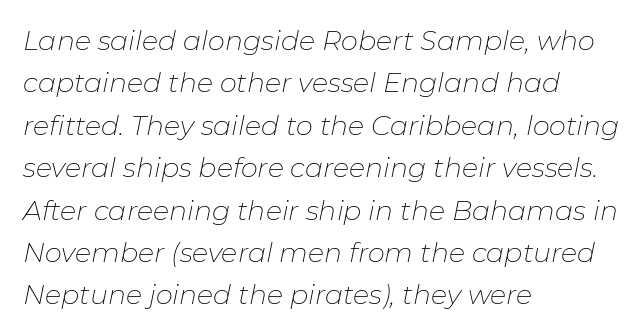
{"italic": "yes", "lean": "right", "slant_degrees": 11, "bold": "no", "underline": "no", "align": "left", "line_spacing": "normal", "line_spacing_ratio": 1.57, "letter_spacing": "normal", "letter_spacing_em": 0.0, "glyph_px": 27}
